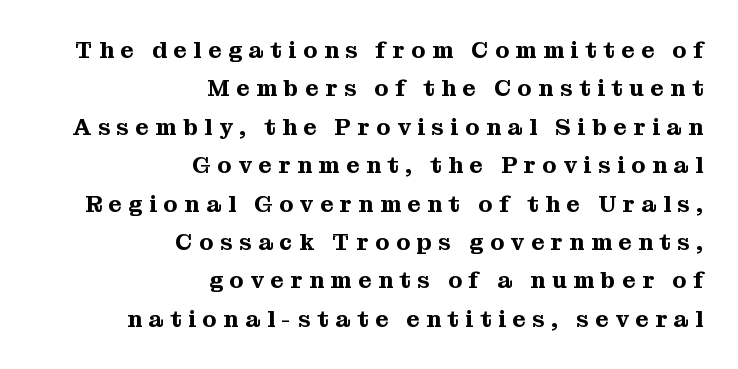
Is the block centered? No — it sits flush against the right margin. Notice how descenders clear the ascenders below comfortably — that's standard leading. These lines were composed using upright roman letters. Substantial extra tracking has been applied to these lines. Underlining? Definitely not there.
